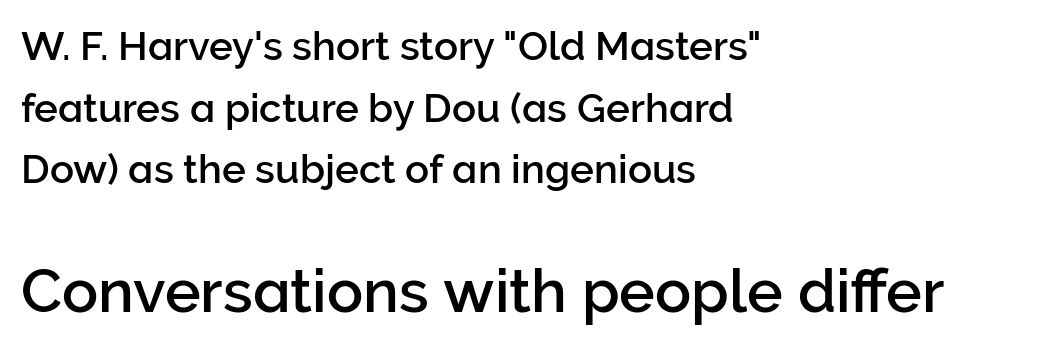
The image shows 60 px sans-serif type, upright; set left-aligned, normal line spacing (1.54x), normal letter spacing, not underlined; the second (bottom) block is 1.5x larger; low stroke contrast and a medium x-height.
